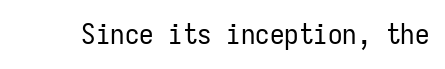
Q: Is the text bold? A: No.
Q: Is the text italic (slanted)? A: No, it is upright.
Q: Is the typeface a serif or a sans-serif typeface? A: Sans-serif.
Q: Is the text underlined? A: No.
Q: Is the spacing between letters normal or unusually wide? A: Normal.
Q: Width (condensed, normal, or wide)? A: Condensed.
Q: Stroke contrast? A: Low.
Q: x-height? A: Medium.
Q: Monospaced? A: Yes.
